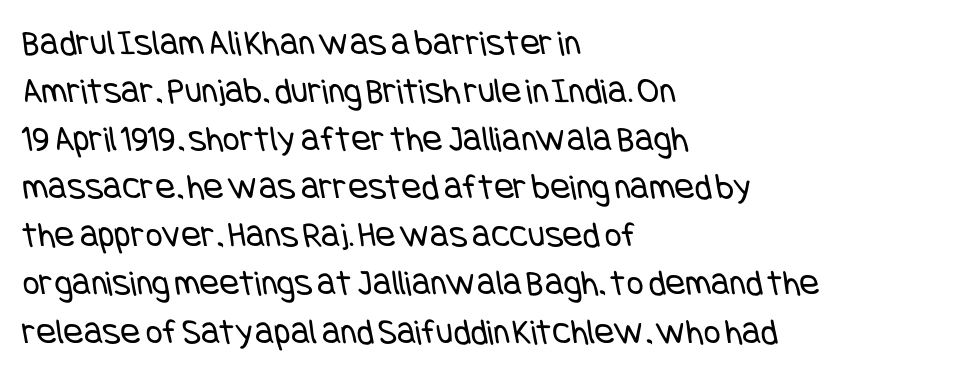
The image shows 37 px regular-weight, condensed sans-serif type; set left-aligned, normal line spacing (1.3x), normal letter spacing, not underlined; low stroke contrast and a large x-height.
